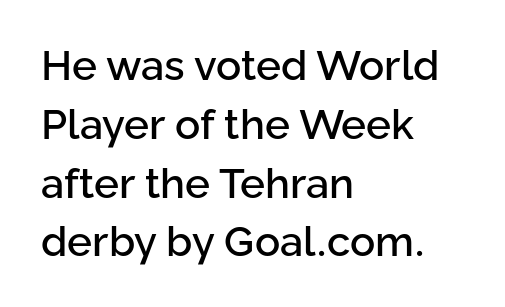
Q: Is the text italic (slanted)? A: No, it is upright.
Q: Is the typeface a serif or a sans-serif typeface? A: Sans-serif.
Q: Is the text underlined? A: No.
Q: How is the paragraph aligned? A: Left-aligned.
Q: Is the spacing between letters normal or unusually wide? A: Normal.
Q: Is the spacing between lines tight, normal or loose? A: Normal.
Q: Width (condensed, normal, or wide)? A: Normal.
Q: Stroke contrast? A: Low.
Q: x-height? A: Medium.
Q: Monospaced? A: No.
